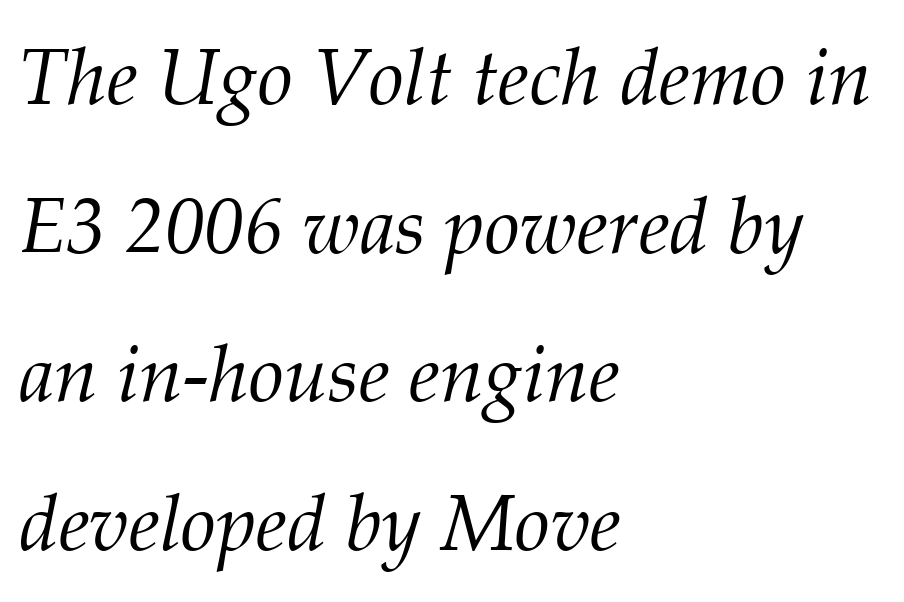
Check where the strokes stop: tiny serifs finish them off. Spacing between characters is what you'd get straight out of the box. Which margin do the lines hug? The left one — the right edge is uneven. Think of a printed novel: that variable character pitch is what you see here. Bold? No — there's no thickening of the strokes.
